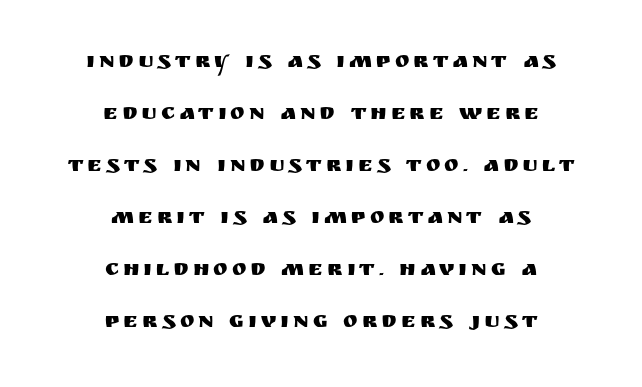
Decoration check: the copy has no underline. These lines are centered, leaving both edges ragged. Notice the wide empty band between every row — that's loose leading. Nope, not italic — everything's standing straight.
